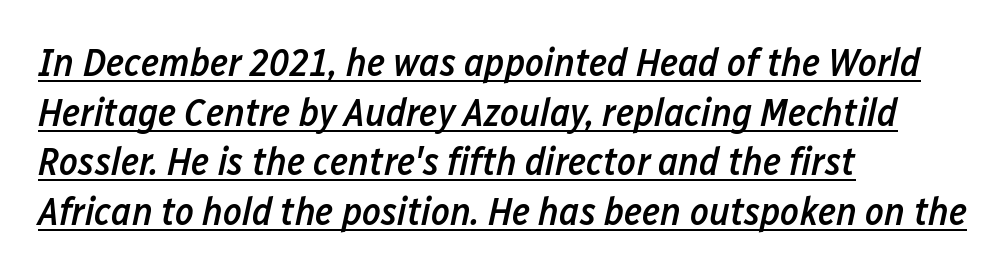
Q: Is the text bold? A: Semi-bold.
Q: Is the text italic (slanted)? A: Yes, it leans right by about 12 degrees.
Q: Is the text underlined? A: Yes.
Q: How is the paragraph aligned? A: Left-aligned.
Q: Is the spacing between letters normal or unusually wide? A: Normal.
Q: Width (condensed, normal, or wide)? A: Condensed.
Q: Stroke contrast? A: Low.
Q: x-height? A: Medium.
Q: Monospaced? A: No.
